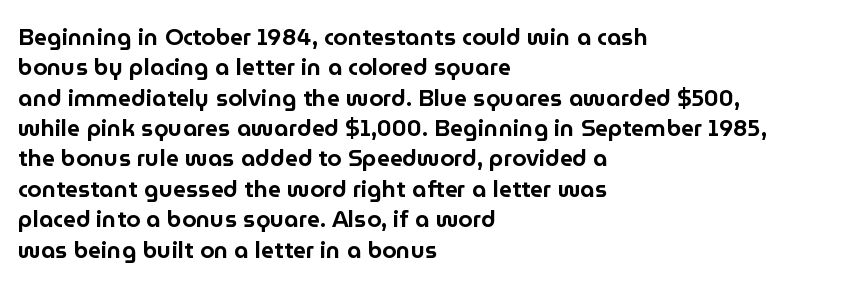
The image shows 23 px text type, upright; set left-aligned, normal line spacing (1.32x), normal letter spacing, not underlined.
